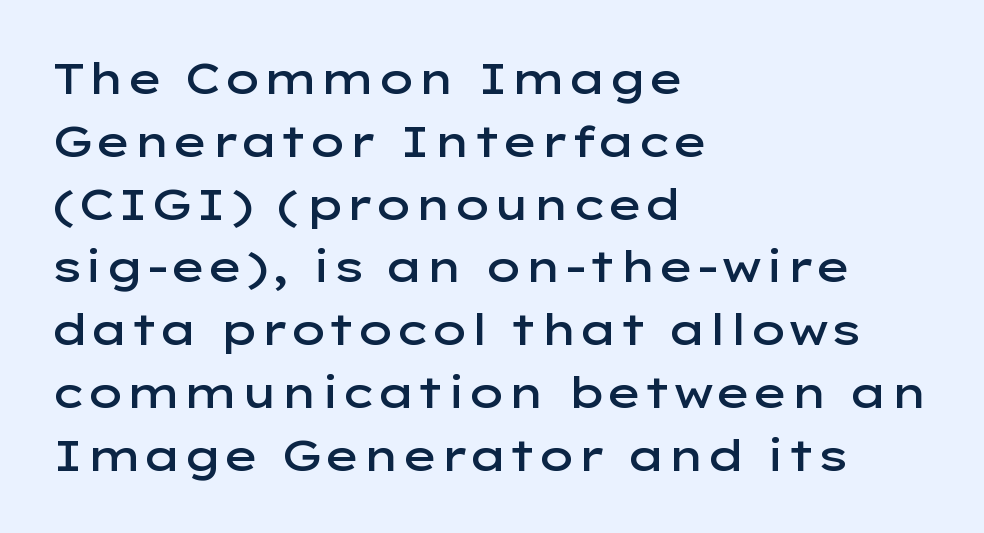
The image shows 43 px semibold, wide sans-serif type, upright; set left-aligned, normal line spacing (1.46x), normal letter spacing, not underlined; low stroke contrast and a medium x-height.
